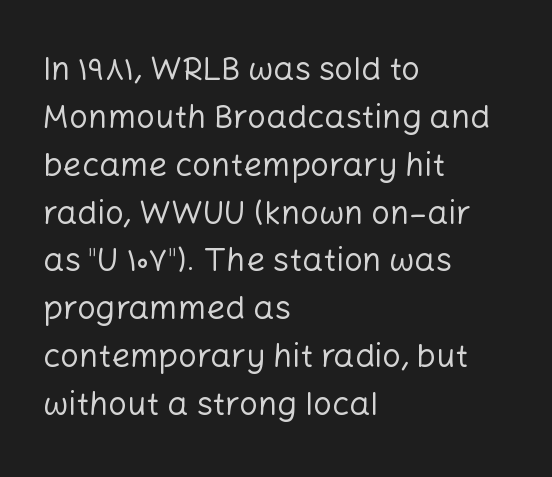
Casual observation: everything's shoved over to the left. Classification — sans serif. The typography opts for an upright posture over an oblique one. Here the designer chose a conventional face with non-uniform glyph widths. The rendering uses a moderate line-height, typical for paragraphs.
